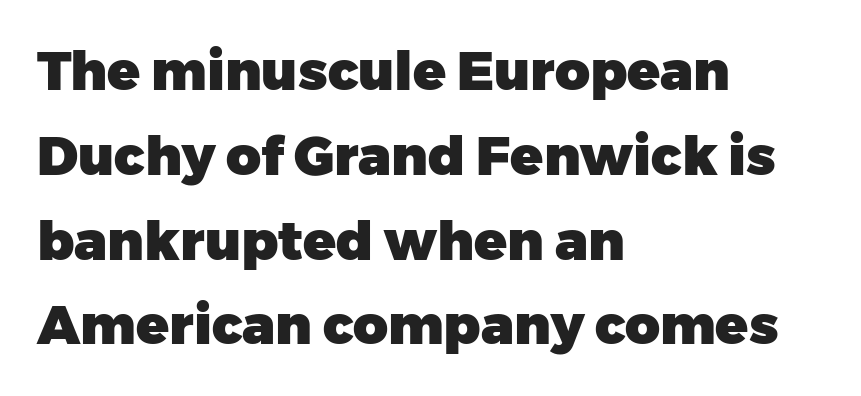
Q: Is the text bold? A: Yes.
Q: Is the text italic (slanted)? A: No, it is upright.
Q: Is the typeface a serif or a sans-serif typeface? A: Sans-serif.
Q: Is the text underlined? A: No.
Q: How is the paragraph aligned? A: Left-aligned.
Q: Is the spacing between letters normal or unusually wide? A: Normal.
Q: Is the spacing between lines tight, normal or loose? A: Normal.
Q: Width (condensed, normal, or wide)? A: Normal.
Q: Stroke contrast? A: Low.
Q: x-height? A: Medium.
Q: Monospaced? A: No.
